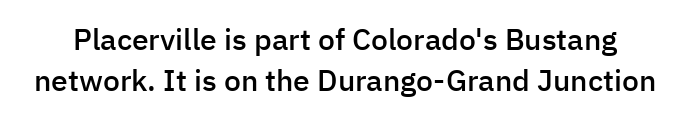
{"serif": "no", "italic": "no", "bold": "semi", "weight": "semibold", "width": "normal", "stroke_contrast": "low", "x_height": "medium", "monospaced": "no", "underline": "no", "line_spacing": "normal", "line_spacing_ratio": 1.36, "letter_spacing": "normal", "letter_spacing_em": 0.0, "glyph_px": 30}
